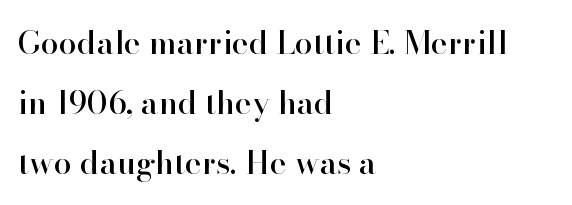
Honestly, the letter spacing is just normal — you wouldn't notice it. Unlike italic type, these characters show no tilt at all. Decoration check: the copy has no underline. Are there feet on the stems? There are — it's a serif. Line starts are locked; line ends wander.
